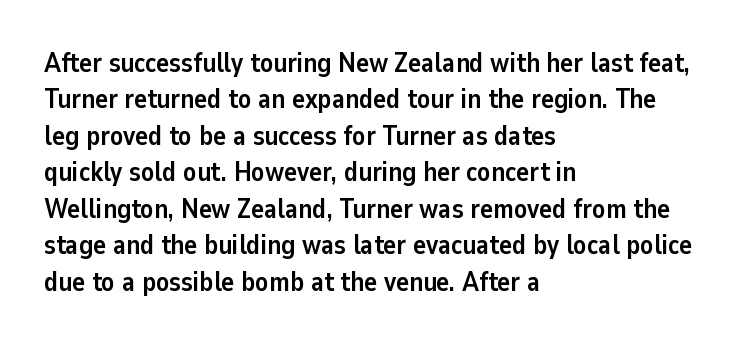
The lettering stays uniformly vertical, giving the passage a roman look. Letters rest on an invisible, unmarked baseline. This block has exactly the height ordinary leading produces. Spacing between characters is what you'd get straight out of the box. Notice how thick the strokes are: this is what a full bold looks like.
